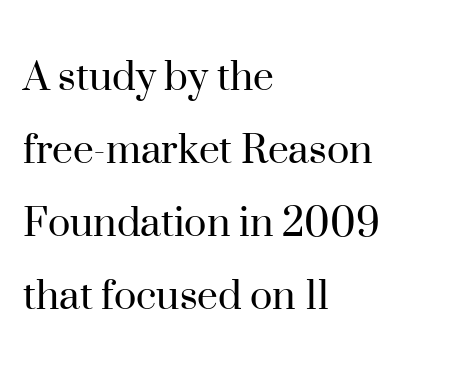
Q: Is the text bold? A: No.
Q: Is the text italic (slanted)? A: No, it is upright.
Q: Is the typeface a serif or a sans-serif typeface? A: Serif.
Q: Is the text underlined? A: No.
Q: How is the paragraph aligned? A: Left-aligned.
Q: Is the spacing between letters normal or unusually wide? A: Normal.
Q: Is the spacing between lines tight, normal or loose? A: Normal.
Q: Width (condensed, normal, or wide)? A: Normal.
Q: Stroke contrast? A: High.
Q: x-height? A: Small.
Q: Monospaced? A: No.
